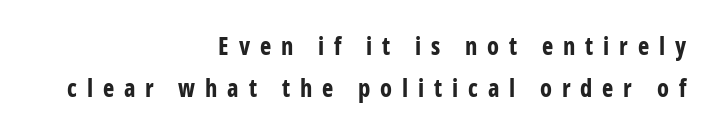
The image shows 24 px bold type, upright; set right-aligned, line spacing 1.74x, unusually wide letter spacing (+0.41 em), not underlined.
